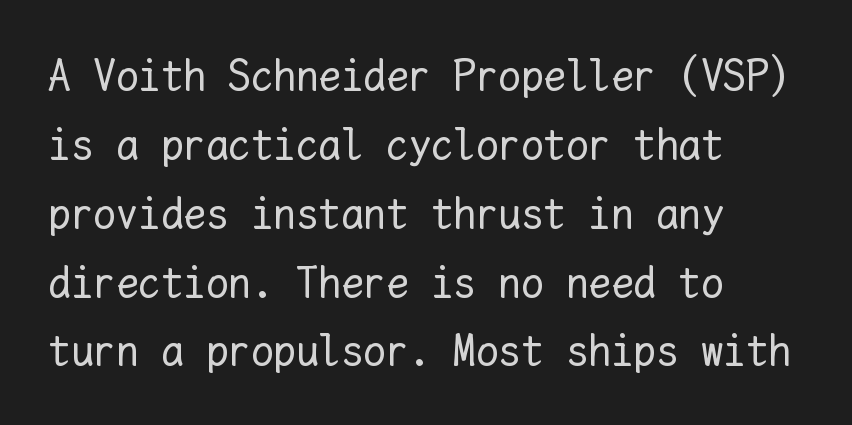
The image shows 45 px regular-weight type, upright, monospaced; set left-aligned, normal line spacing (1.53x), normal letter spacing, not underlined; low stroke contrast and a medium x-height.
